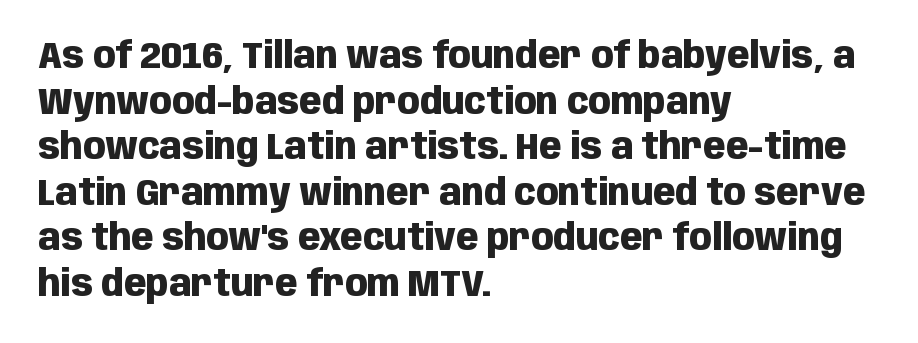
Q: Is the text bold? A: Yes.
Q: Is the text italic (slanted)? A: No, it is upright.
Q: Is the typeface a serif or a sans-serif typeface? A: Sans-serif.
Q: Is the text underlined? A: No.
Q: How is the paragraph aligned? A: Left-aligned.
Q: Is the spacing between letters normal or unusually wide? A: Normal.
Q: Width (condensed, normal, or wide)? A: Condensed.
Q: Stroke contrast? A: Low.
Q: x-height? A: Large.
Q: Monospaced? A: No.
